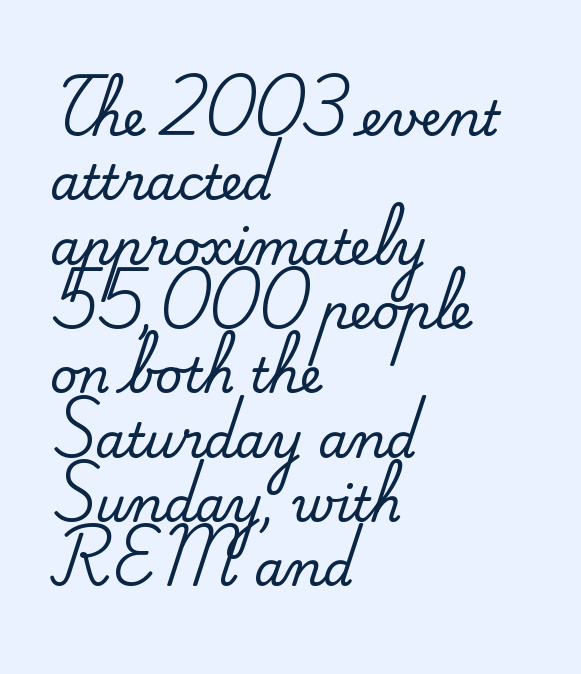
This sample has the flowing, uneven cadence of proportional lettering. Bare-footed words on every line. Default kerning and tracking; the words read as compact shapes. Each new line begins a customary step beneath the previous one. To sum up the face: it has serifs.
